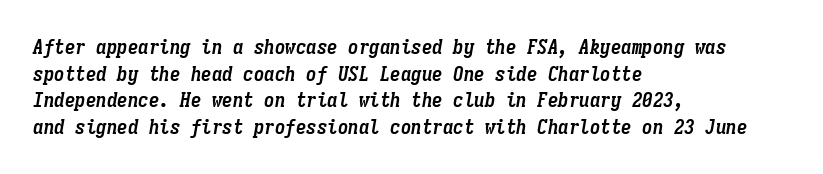
The image shows 21 px bold type, italic (leaning right); set left-aligned, normal line spacing (1.27x), normal letter spacing, not underlined.
